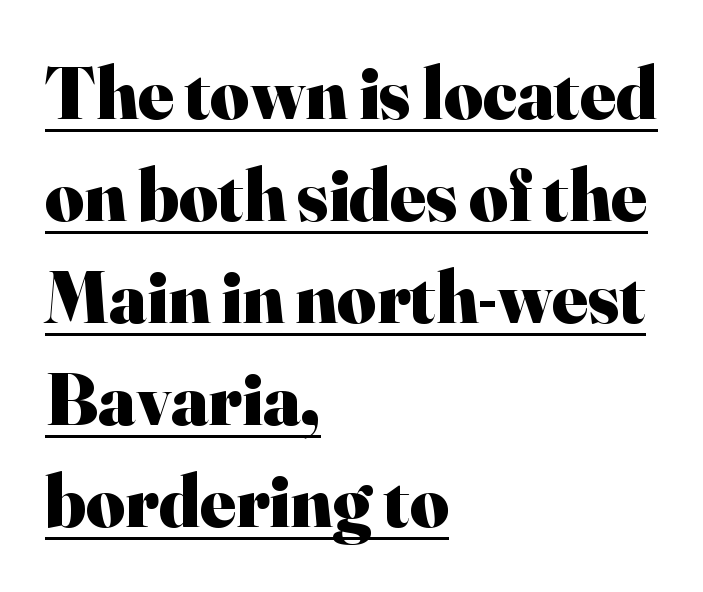
The image shows 75 px heavy serif type, upright; set left-aligned, normal line spacing (1.36x), normal letter spacing, underlined; high stroke contrast and a small x-height.
